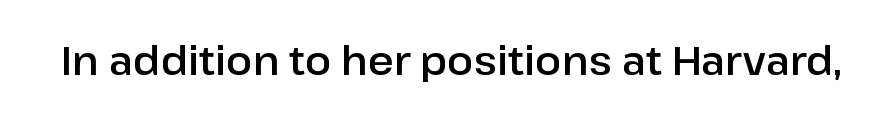
Q: Is the text italic (slanted)? A: No, it is upright.
Q: Is the typeface a serif or a sans-serif typeface? A: Sans-serif.
Q: Is the text underlined? A: No.
Q: Is the spacing between letters normal or unusually wide? A: Normal.
Q: Width (condensed, normal, or wide)? A: Normal.
Q: Stroke contrast? A: Low.
Q: x-height? A: Medium.
Q: Monospaced? A: No.
